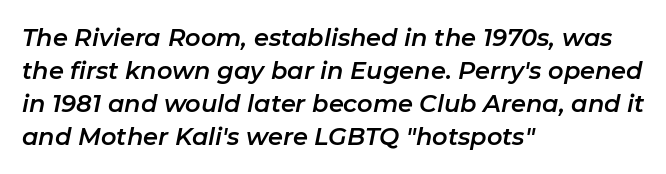
The image shows 24 px text type, italic (leaning right); set left-aligned, normal line spacing (1.37x), normal letter spacing, not underlined.
